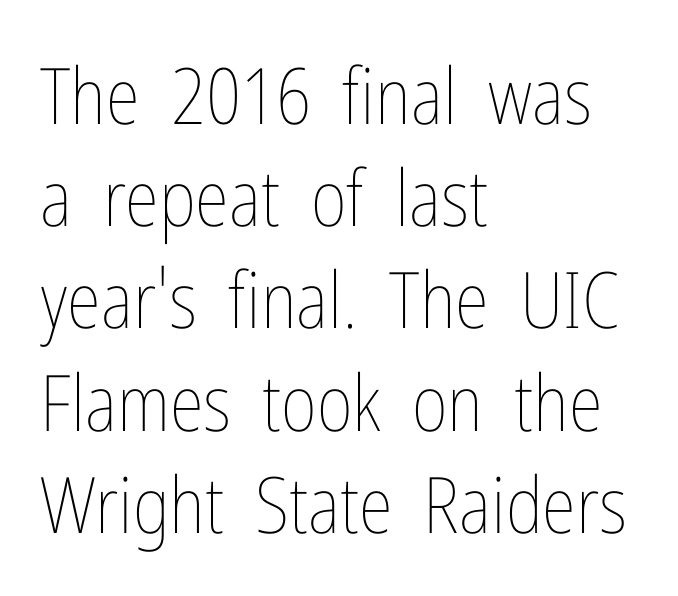
The image shows 78 px thin, condensed type, upright; set left-aligned, normal line spacing (1.31x), normal letter spacing, not underlined; low stroke contrast and a medium x-height.
